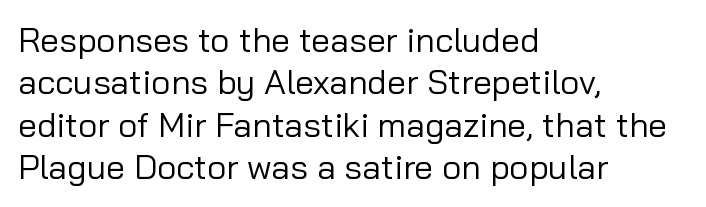
The image shows 34 px regular-weight sans-serif type, upright; set left-aligned, normal line spacing (1.25x), normal letter spacing, not underlined; low stroke contrast and a medium x-height.
